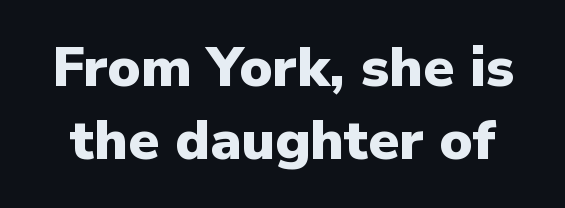
The image shows 56 px heavy sans-serif type, upright; set normal line spacing (1.3x), normal letter spacing, not underlined; low stroke contrast and a medium x-height.
